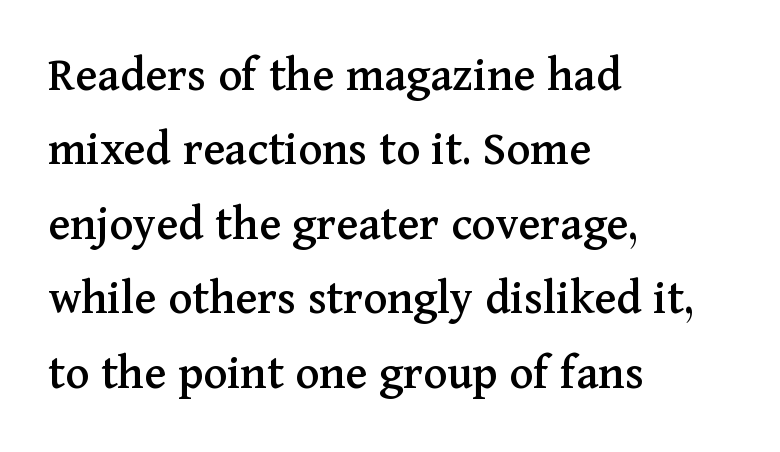
The image shows 50 px serif type, upright; set left-aligned, normal line spacing (1.49x), normal letter spacing, not underlined; medium stroke contrast and a medium x-height.
